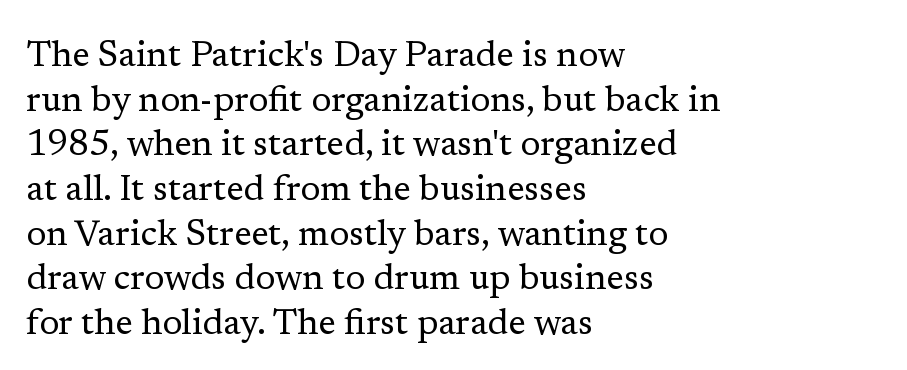
These lines are rendered in a variable-pitch font. Descenders are the only things crossing below the line. Visually the block forms a straight wall on the left and a jagged coastline on the right. Look at the tracking — it's just the regular setting, nothing added. These lines were composed using upright roman letters. The font is comparable to plain body text, perhaps lighter.
